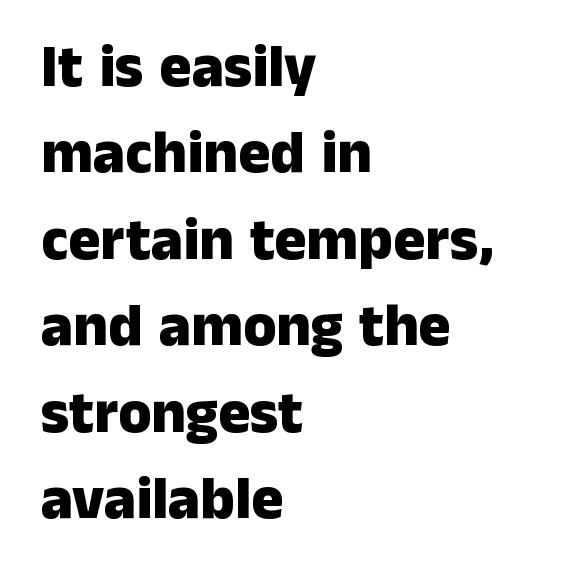
The image shows 60 px heavy sans-serif type, upright; set left-aligned, normal line spacing (1.44x), normal letter spacing, not underlined; low stroke contrast and a medium x-height.
